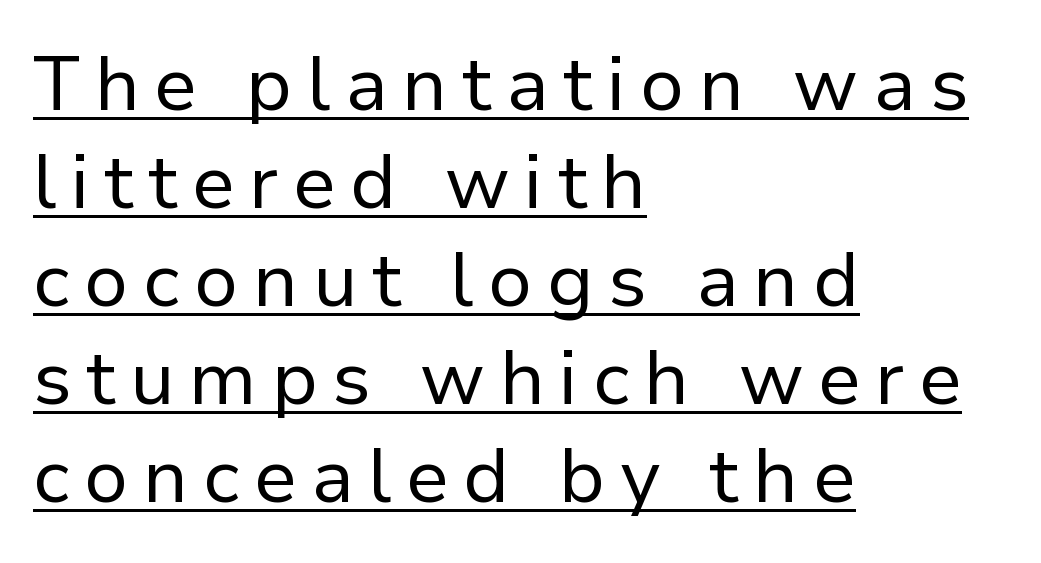
{"serif": "no", "italic": "no", "bold": "no", "weight": "regular", "width": "normal", "stroke_contrast": "low", "x_height": "medium", "monospaced": "no", "underline": "yes", "align": "left", "line_spacing": "normal", "line_spacing_ratio": 1.29, "glyph_px": 76}
